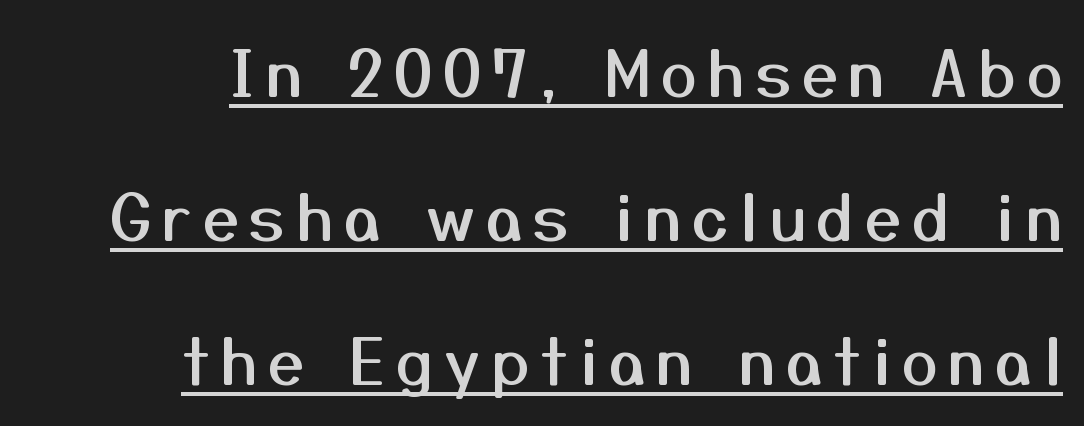
The image shows 64 px sans-serif type, upright; set right-aligned, loose line spacing (2.25x), underlined; medium stroke contrast and a medium x-height.
